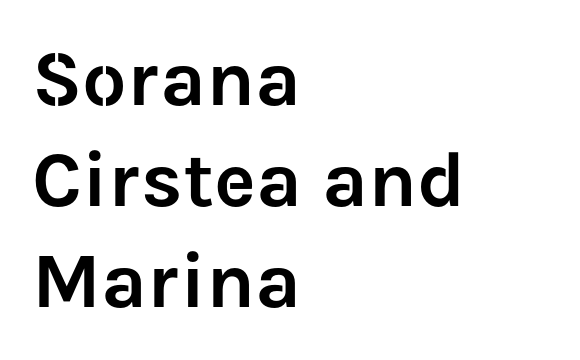
The image shows 79 px sans-serif type, upright; set left-aligned, normal line spacing (1.28x), normal letter spacing, not underlined; low stroke contrast and a medium x-height.
